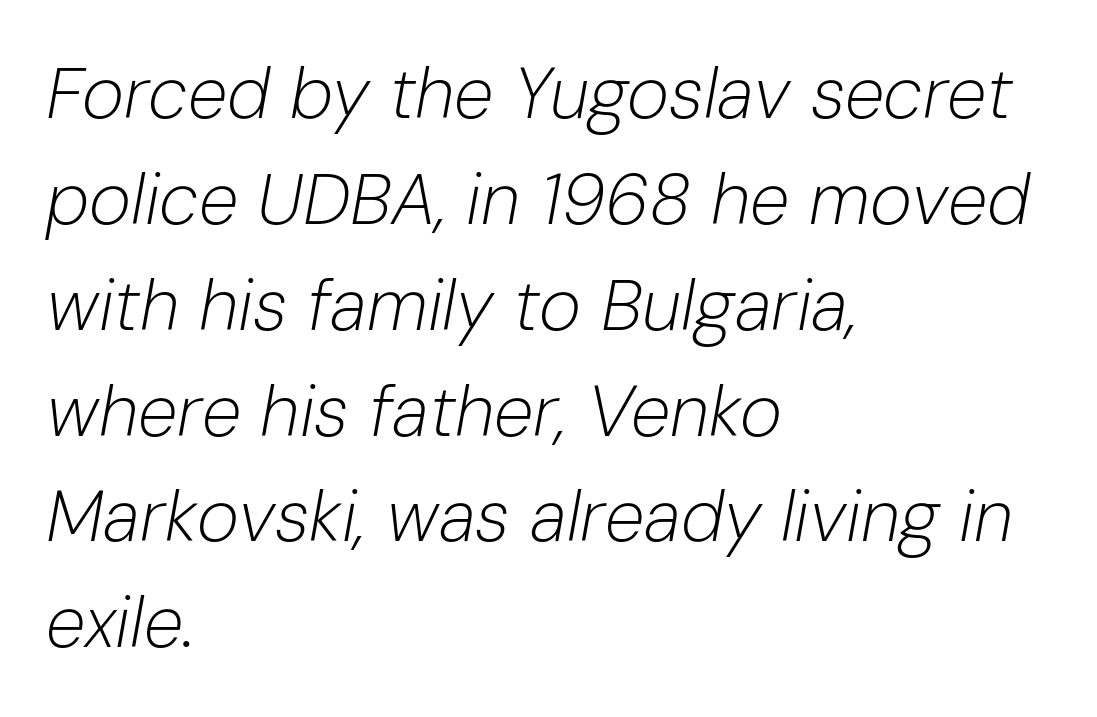
The image shows 72 px light type, italic (leaning right); set left-aligned, normal line spacing (1.47x), normal letter spacing, not underlined; low stroke contrast and a medium x-height.
